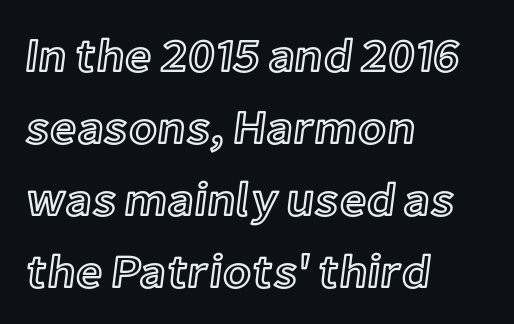
{"width": "normal", "x_height": "medium", "monospaced": "no", "underline": "no", "align": "left", "line_spacing": "normal", "line_spacing_ratio": 1.53, "letter_spacing": "normal", "letter_spacing_em": 0.0, "glyph_px": 47}
